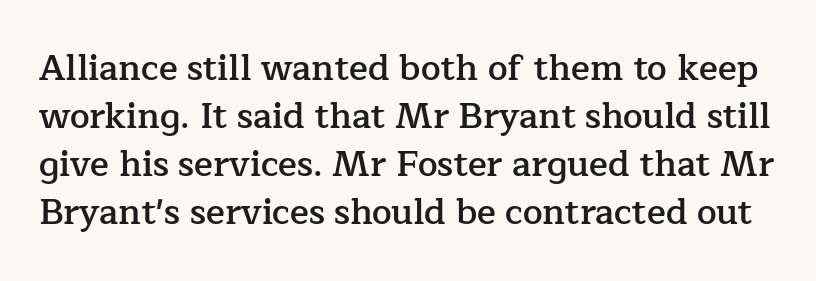
The image shows 35 px semibold serif type, upright; set normal line spacing (1.37x), normal letter spacing, not underlined; low stroke contrast and a medium x-height.
